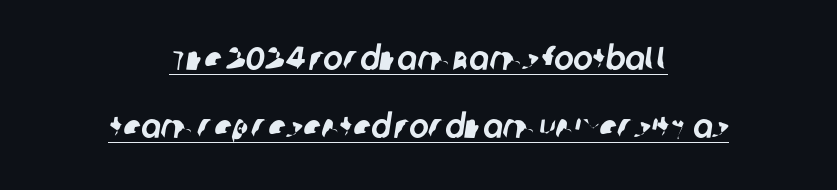
{"serif": "no", "width": "normal", "stroke_contrast": "low", "x_height": "large", "monospaced": "no", "underline": "yes", "align": "center", "line_spacing": "loose", "line_spacing_ratio": 2.05, "letter_spacing": "normal", "letter_spacing_em": 0.0, "glyph_px": 33}
